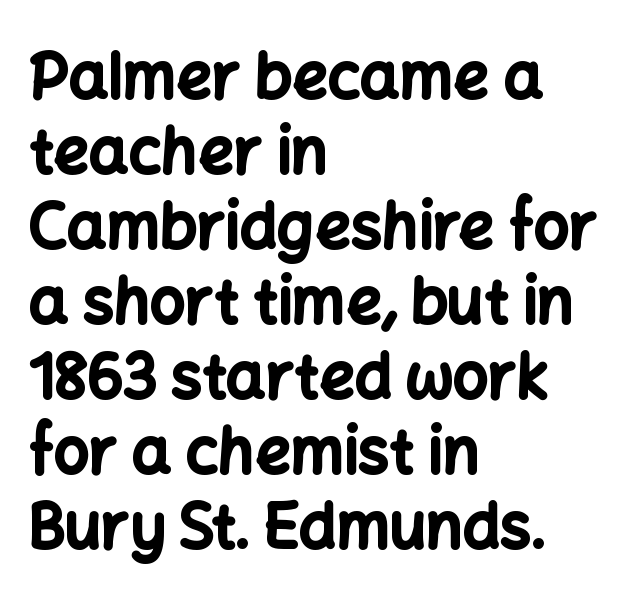
Q: Is the text bold? A: Yes.
Q: Is the text italic (slanted)? A: No, it is upright.
Q: Is the typeface a serif or a sans-serif typeface? A: Sans-serif.
Q: Is the text underlined? A: No.
Q: How is the paragraph aligned? A: Left-aligned.
Q: Is the spacing between letters normal or unusually wide? A: Normal.
Q: Width (condensed, normal, or wide)? A: Normal.
Q: Stroke contrast? A: Low.
Q: x-height? A: Medium.
Q: Monospaced? A: No.
